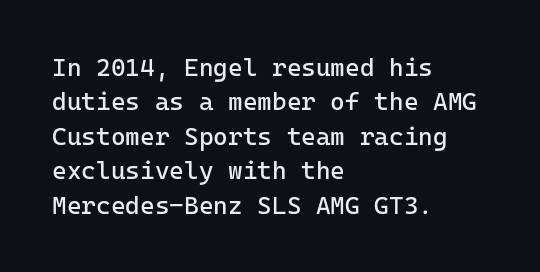
{"italic": "no", "bold": "no", "underline": "no", "align": "left", "line_spacing": "normal", "line_spacing_ratio": 1.38, "letter_spacing": "normal", "letter_spacing_em": 0.0, "glyph_px": 25}
